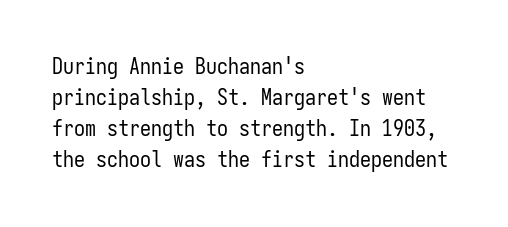
The words here are not underlined. Default kerning and tracking; the words read as compact shapes. The paragraph shown leans on its left margin. Posture: straight, roman, zero tilt. Vertical stems look standard width or narrower in stroke. Vertical spacing — default.
